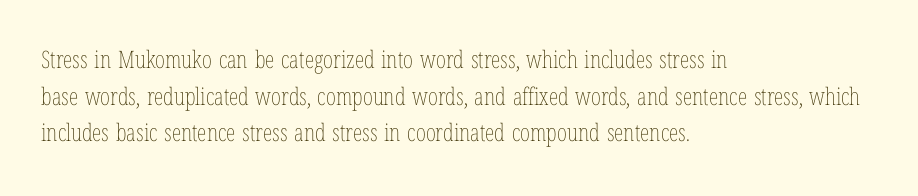
The image shows 24 px text type, upright; set left-aligned, normal line spacing (1.53x), normal letter spacing, not underlined.
